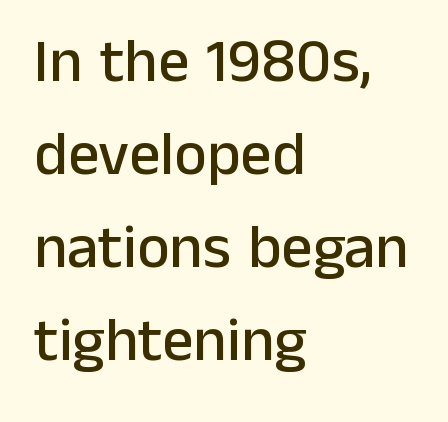
Q: Is the text italic (slanted)? A: No, it is upright.
Q: Is the typeface a serif or a sans-serif typeface? A: Sans-serif.
Q: Is the text underlined? A: No.
Q: How is the paragraph aligned? A: Left-aligned.
Q: Is the spacing between letters normal or unusually wide? A: Normal.
Q: Is the spacing between lines tight, normal or loose? A: Normal.
Q: Width (condensed, normal, or wide)? A: Normal.
Q: Stroke contrast? A: Low.
Q: x-height? A: Medium.
Q: Monospaced? A: No.
